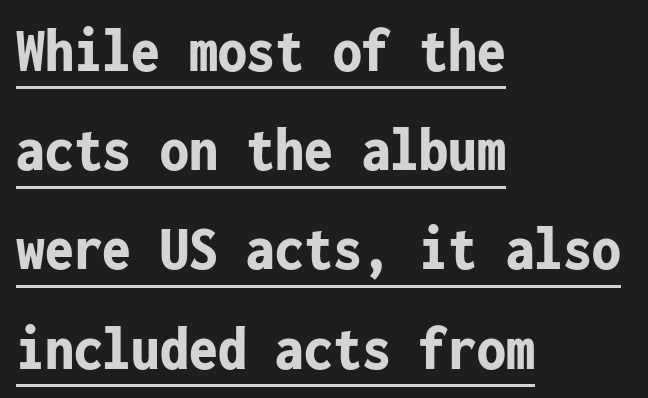
{"serif": "no", "italic": "no", "bold": "yes", "weight": "bold", "width": "condensed", "stroke_contrast": "low", "x_height": "medium", "monospaced": "yes", "underline": "yes", "align": "left", "line_spacing": "normal", "line_spacing_ratio": 1.55, "letter_spacing": "normal", "letter_spacing_em": 0.0, "glyph_px": 64}
